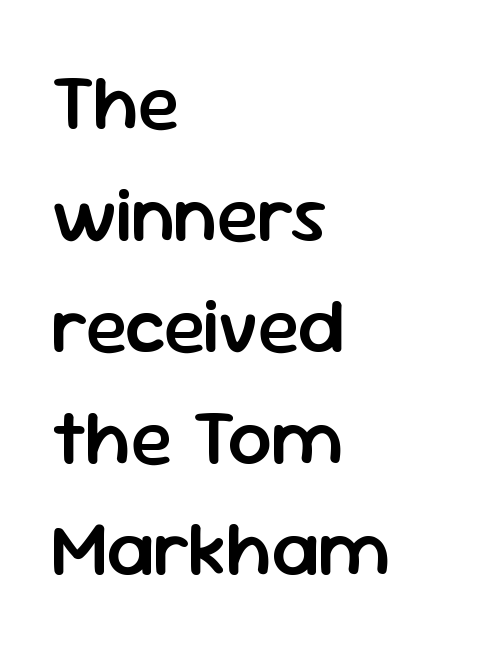
Varying glyph widths throughout — classic text-font behaviour. This is the in-between weight designers call semibold or demi. Descenders hang freely into open space. Observe the absence of serifs on each vertical stroke in this sample. Leading matches the norm, producing a regular column.
